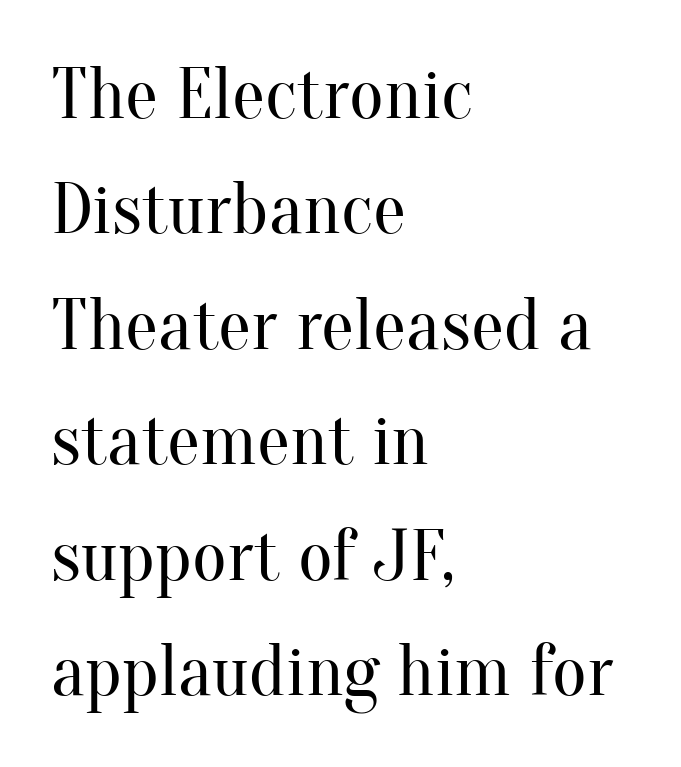
The block of text has a typical density, with ordinary space between rows. Character widths vary here, with narrow letters taking less room than wide ones. Each row of text sits above clean, open space. No italicization has been applied; the sample stays upright.
